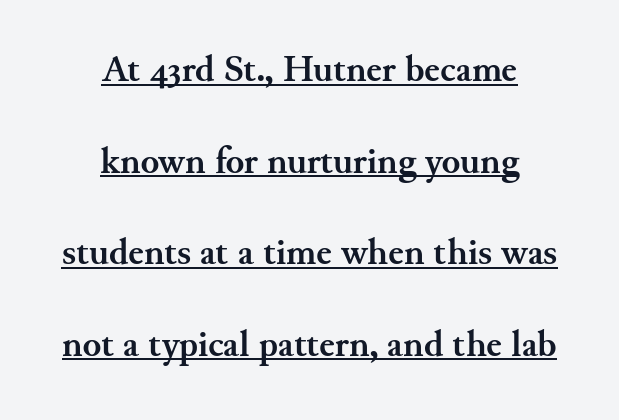
Q: Is the text bold? A: Yes.
Q: Is the text italic (slanted)? A: No, it is upright.
Q: Is the typeface a serif or a sans-serif typeface? A: Serif.
Q: Is the text underlined? A: Yes.
Q: How is the paragraph aligned? A: Centered.
Q: Is the spacing between letters normal or unusually wide? A: Normal.
Q: Is the spacing between lines tight, normal or loose? A: Loose.
Q: Width (condensed, normal, or wide)? A: Normal.
Q: Stroke contrast? A: Medium.
Q: x-height? A: Small.
Q: Monospaced? A: No.
